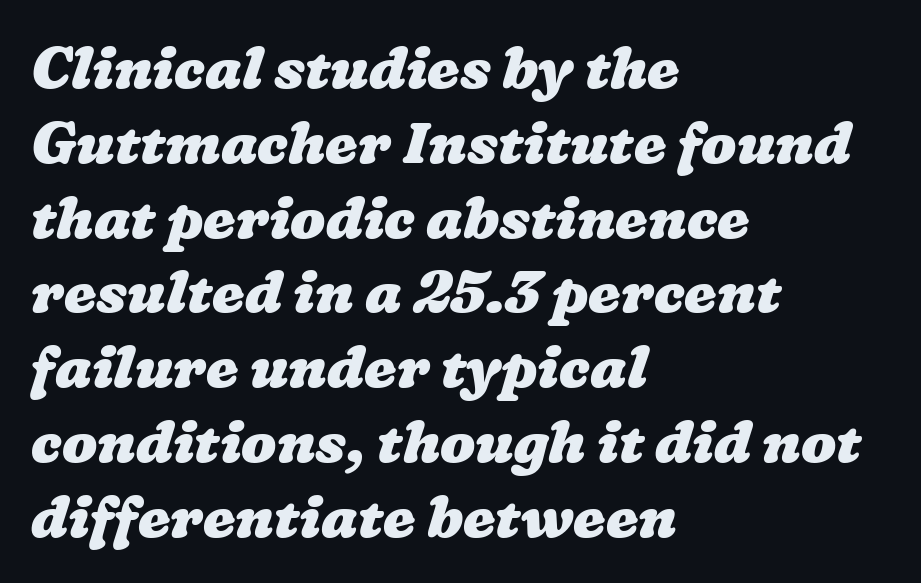
Q: Is the text bold? A: Yes.
Q: Is the text underlined? A: No.
Q: How is the paragraph aligned? A: Left-aligned.
Q: Is the spacing between letters normal or unusually wide? A: Normal.
Q: Is the spacing between lines tight, normal or loose? A: Normal.
Q: Width (condensed, normal, or wide)? A: Wide.
Q: Stroke contrast? A: Low.
Q: x-height? A: Medium.
Q: Monospaced? A: No.
